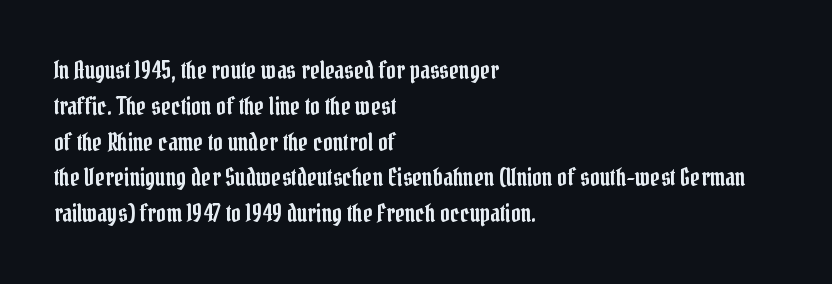
Q: Is the text italic (slanted)? A: No, it is upright.
Q: Is the text underlined? A: No.
Q: How is the paragraph aligned? A: Left-aligned.
Q: Is the spacing between letters normal or unusually wide? A: Normal.
Q: Is the spacing between lines tight, normal or loose? A: Normal.
